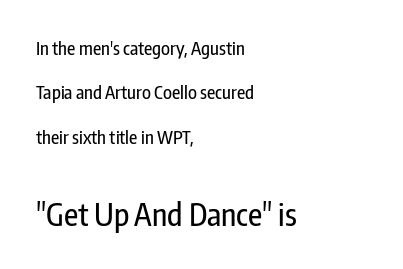
Check the space under the baseline: it is left empty. Here the glyphs are tracked normally, forming tight word shapes. The rendering uses a large line-height, opening up the rows. The second block has been scaled up relative to the first. Here the designer chose a conventional face with non-uniform glyph widths.
